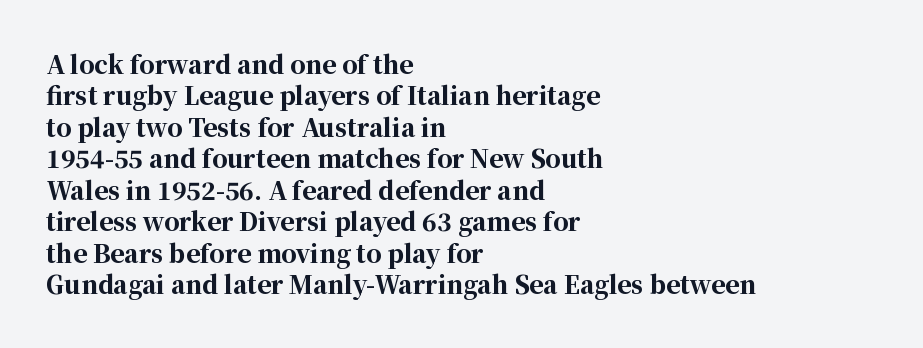
Q: Is the text bold? A: Yes.
Q: Is the text italic (slanted)? A: No, it is upright.
Q: Is the text underlined? A: No.
Q: How is the paragraph aligned? A: Left-aligned.
Q: Is the spacing between letters normal or unusually wide? A: Normal.
Q: Is the spacing between lines tight, normal or loose? A: Normal.
